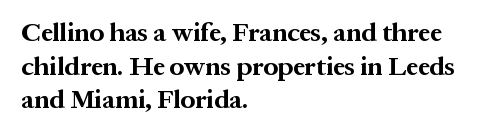
The image shows 26 px bold type, upright; set left-aligned, normal line spacing (1.29x), normal letter spacing, not underlined.
